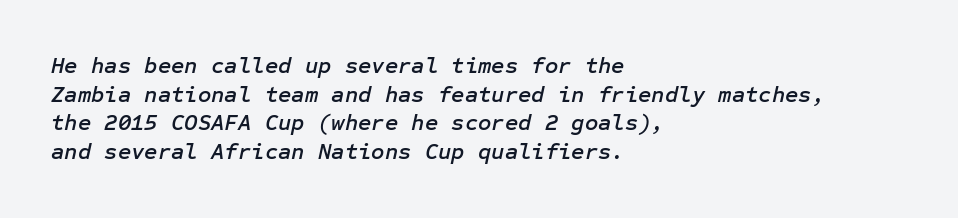
The image shows 23 px text type, italic (leaning right); set left-aligned, normal line spacing (1.25x), normal letter spacing, not underlined.
